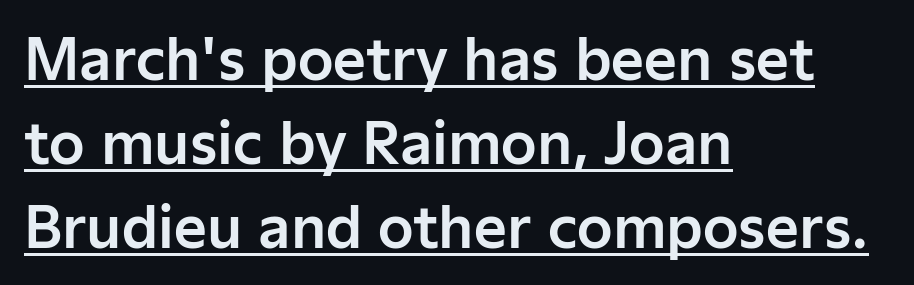
The image shows 57 px sans-serif type, upright; set left-aligned, normal line spacing (1.47x), normal letter spacing, underlined; low stroke contrast and a medium x-height.
